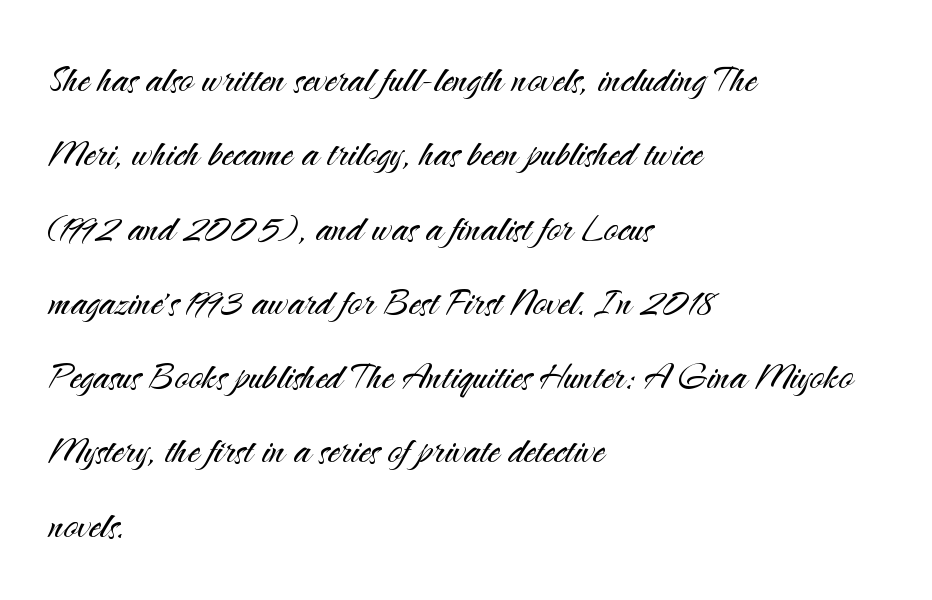
The rows are spaced the way most documents space them. One-word summary of the alignment: left. Nope, no serifs anywhere on these letters. Compared with a typical body face, this is equally light or lighter still.
